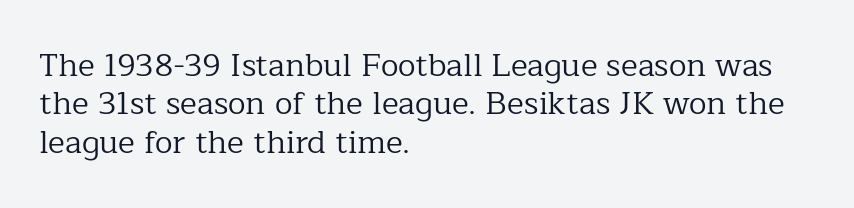
Q: Is the text bold? A: No.
Q: Is the text italic (slanted)? A: No, it is upright.
Q: Is the typeface a serif or a sans-serif typeface? A: Serif.
Q: Is the text underlined? A: No.
Q: How is the paragraph aligned? A: Left-aligned.
Q: Is the spacing between letters normal or unusually wide? A: Normal.
Q: Width (condensed, normal, or wide)? A: Normal.
Q: Stroke contrast? A: Low.
Q: x-height? A: Medium.
Q: Monospaced? A: No.
